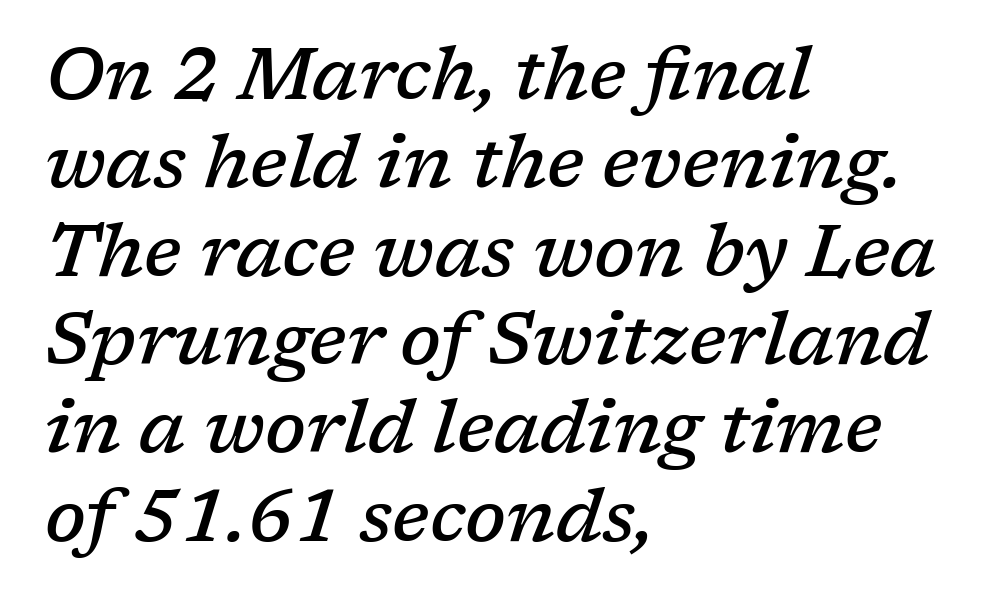
The image shows 73 px semibold serif type, italic (leaning right); set left-aligned, line spacing 1.21x, normal letter spacing, not underlined; low stroke contrast and a medium x-height.
